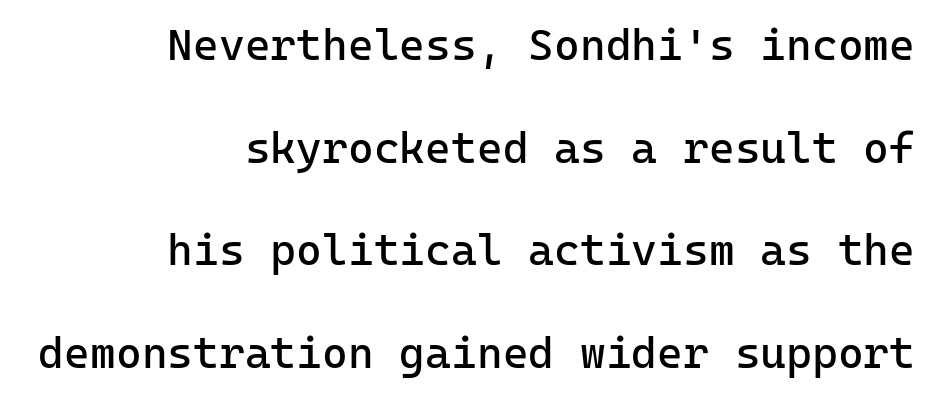
Clear beneath every line of the passage. This sample uses a sans-serif face. Compared with typical paragraphs, the rows here are farther apart. This sample uses an upright cut, with every glyph sitting square on the baseline. Think of a typewriter: that constant character pitch is what you see here.
